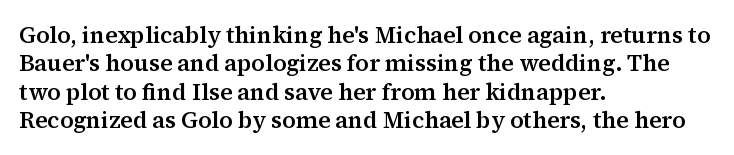
Q: Is the text italic (slanted)? A: No, it is upright.
Q: Is the text underlined? A: No.
Q: How is the paragraph aligned? A: Left-aligned.
Q: Is the spacing between letters normal or unusually wide? A: Normal.
